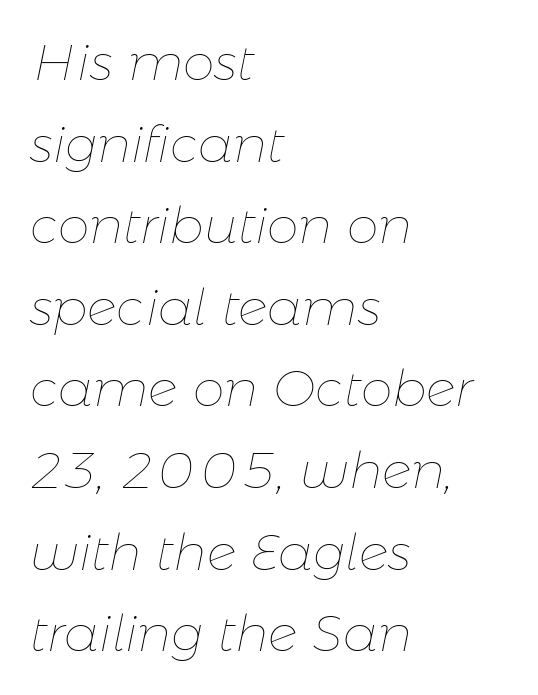
Nobody drew a line under any word here. Characters are canted at an angle relative to the baseline's perpendicular. The passage shown has conventional tracking throughout. This sample has the flowing, uneven cadence of proportional lettering.
